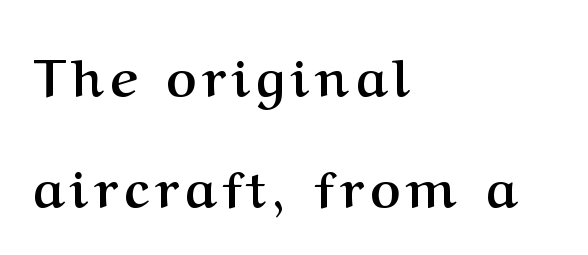
The image shows 52 px semibold serif type, upright; set left-aligned, loose line spacing (2.14x), not underlined; medium stroke contrast and a medium x-height.
